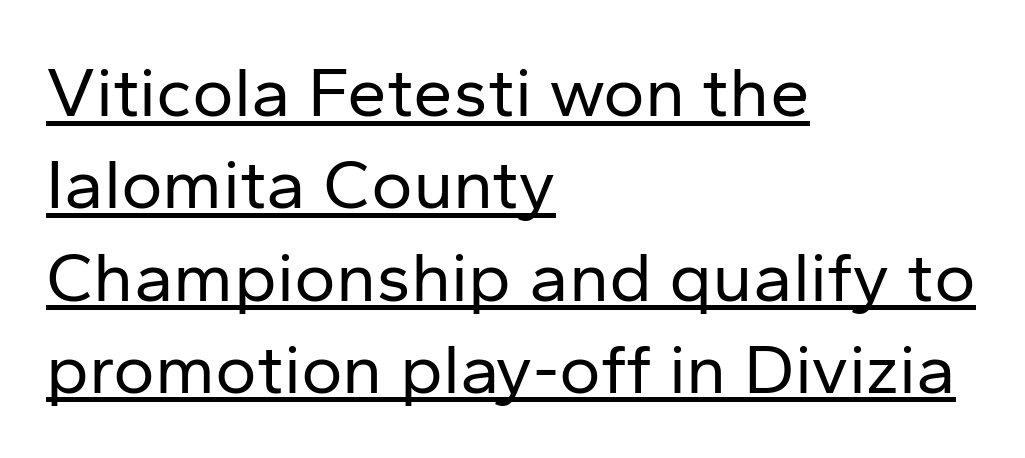
{"serif": "no", "italic": "no", "bold": "no", "weight": "regular", "width": "normal", "stroke_contrast": "low", "x_height": "medium", "monospaced": "no", "underline": "yes", "align": "left", "line_spacing": "normal", "line_spacing_ratio": 1.3, "letter_spacing": "normal", "letter_spacing_em": 0.0, "glyph_px": 71}
